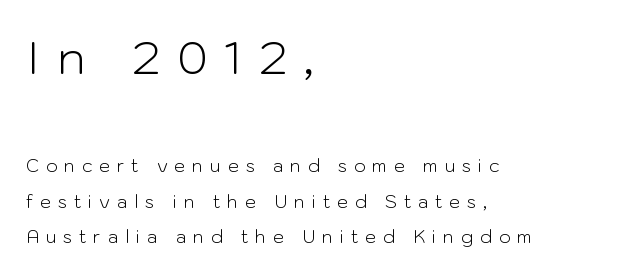
{"serif": "no", "italic": "no", "bold": "no", "weight": "light", "width": "normal", "stroke_contrast": "low", "x_height": "medium", "monospaced": "no", "underline": "no", "align": "left", "line_spacing": "loose", "line_spacing_ratio": 1.97, "letter_spacing": "wide", "letter_spacing_em": 0.37, "larger_block": "first", "size_ratio": 2.56, "glyph_px": 46}
